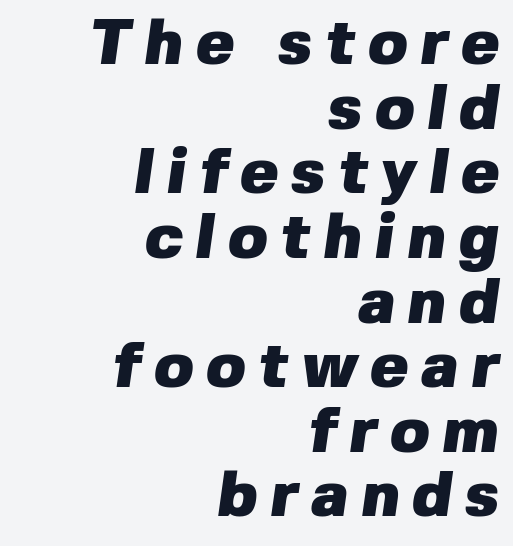
The image shows 64 px heavy sans-serif type; set right-aligned, tight line spacing (1.01x), unusually wide letter spacing (+0.2 em), not underlined; low stroke contrast and a medium x-height.
